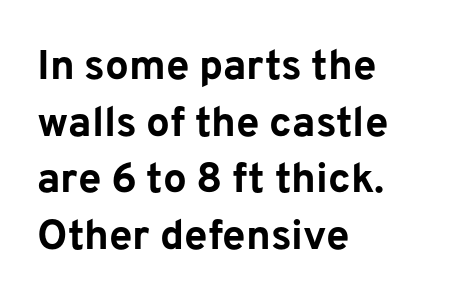
The image shows 42 px bold sans-serif type, upright; set left-aligned, normal line spacing (1.35x), normal letter spacing, not underlined; low stroke contrast and a medium x-height.
